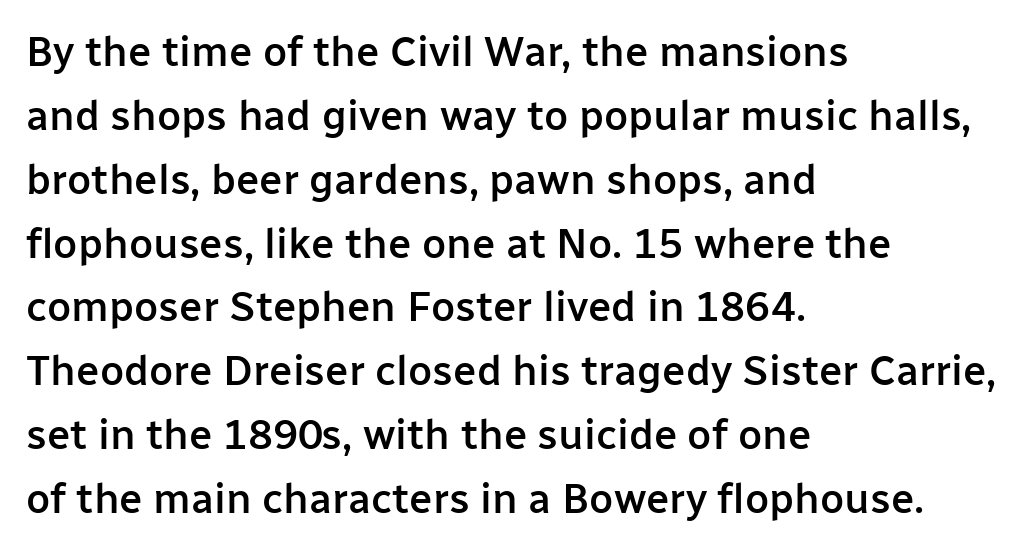
{"serif": "no", "italic": "no", "bold": "semi", "weight": "semibold", "width": "normal", "stroke_contrast": "low", "x_height": "medium", "monospaced": "no", "underline": "no", "align": "left", "line_spacing": "normal", "line_spacing_ratio": 1.52, "letter_spacing": "normal", "letter_spacing_em": 0.0, "glyph_px": 42}
